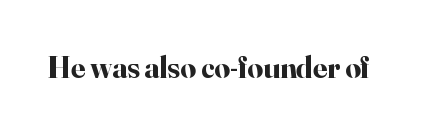
Q: Is the text bold? A: Yes.
Q: Is the text italic (slanted)? A: No, it is upright.
Q: Is the typeface a serif or a sans-serif typeface? A: Serif.
Q: Is the text underlined? A: No.
Q: Is the spacing between letters normal or unusually wide? A: Normal.
Q: Width (condensed, normal, or wide)? A: Normal.
Q: Stroke contrast? A: High.
Q: x-height? A: Small.
Q: Monospaced? A: No.
